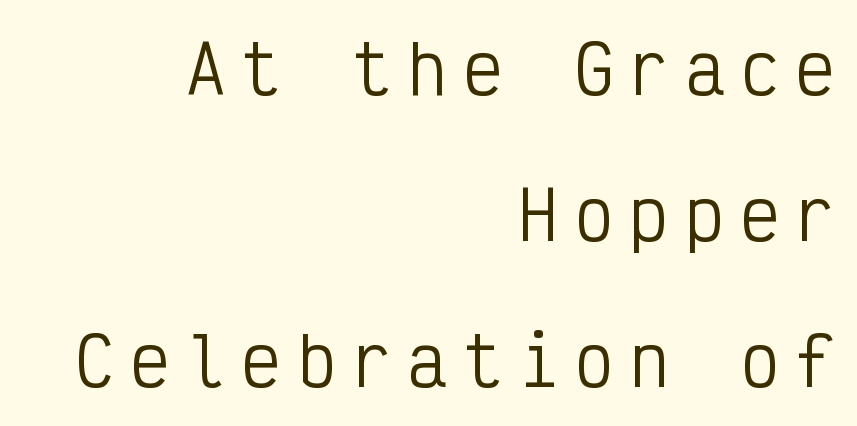
Ascenders rise straight up at ninety degrees. The typesetting does not lean heavy: it is not bold. Short note: letters widely spaced. Plain, unruled lines of type.
